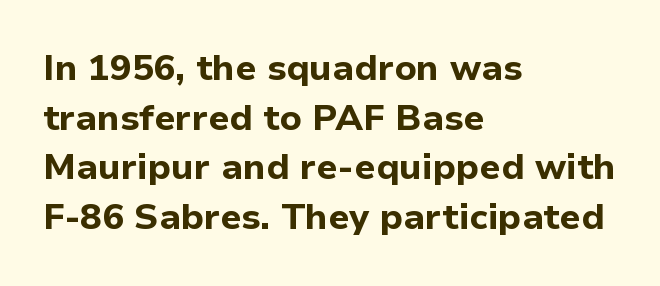
{"serif": "no", "italic": "no", "bold": "yes", "weight": "bold", "width": "normal", "stroke_contrast": "low", "x_height": "medium", "monospaced": "no", "underline": "no", "align": "left", "line_spacing": "normal", "line_spacing_ratio": 1.38, "letter_spacing": "normal", "letter_spacing_em": 0.0, "glyph_px": 36}
